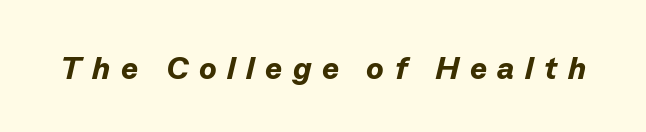
The space beneath each line is pristine and unruled. Yep, that's italic — everything's leaning. You could not count columns in this text — the font is proportionally spaced. A full-strength bold gives these letters their thick strokes.
